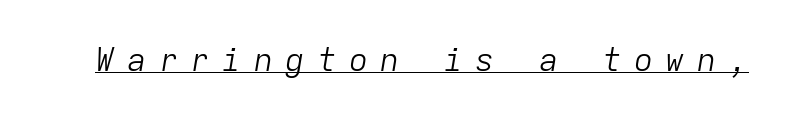
Each letter, wide or thin by design, is forced into the same width here. In terms of letterspacing, this is a distinctly airy, spread setting. Letters have the restrained weight of plain body copy at most. This sample uses an oblique cut, with every glyph tilted off the vertical.
